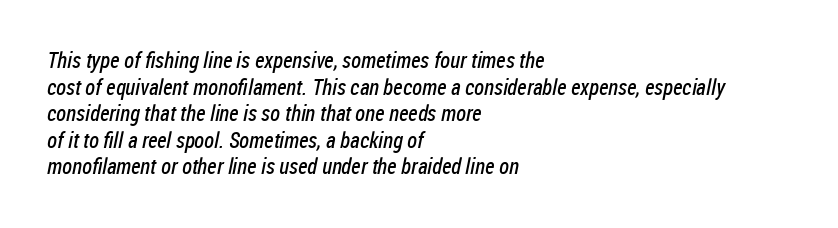
The image shows 22 px text type; set left-aligned, line spacing 1.21x, normal letter spacing, not underlined.
